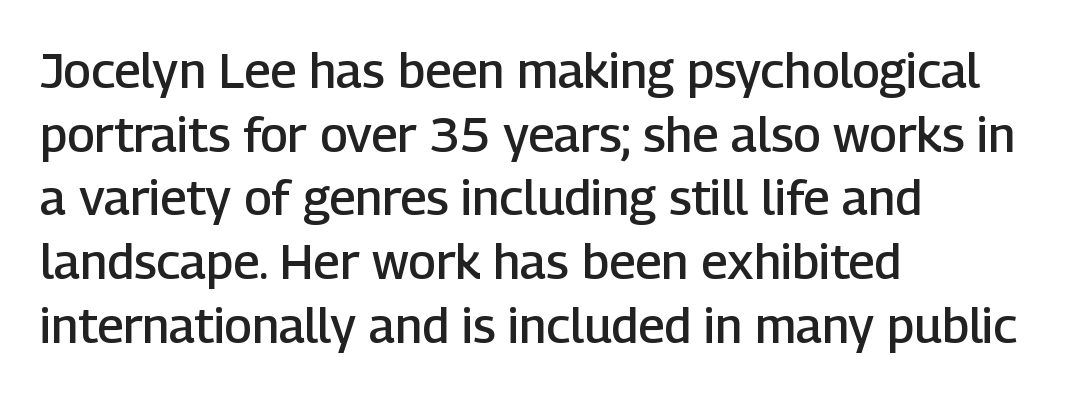
Q: Is the text bold? A: Semi-bold.
Q: Is the text italic (slanted)? A: No, it is upright.
Q: Is the typeface a serif or a sans-serif typeface? A: Sans-serif.
Q: Is the text underlined? A: No.
Q: How is the paragraph aligned? A: Left-aligned.
Q: Is the spacing between letters normal or unusually wide? A: Normal.
Q: Is the spacing between lines tight, normal or loose? A: Normal.
Q: Width (condensed, normal, or wide)? A: Normal.
Q: Stroke contrast? A: Low.
Q: x-height? A: Medium.
Q: Monospaced? A: No.
